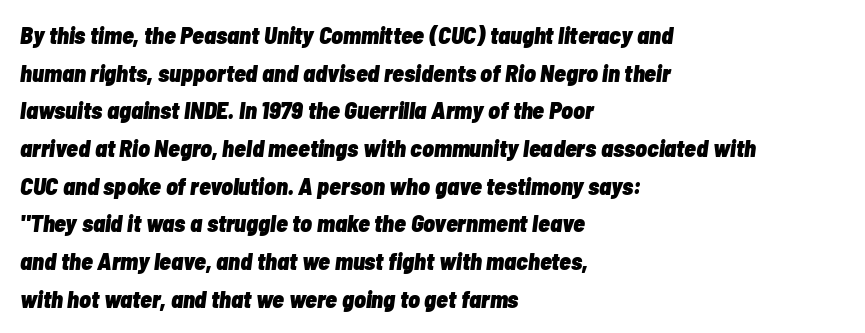
The image shows 24 px bold type, italic (leaning right); set left-aligned, normal line spacing (1.57x), normal letter spacing, not underlined.
